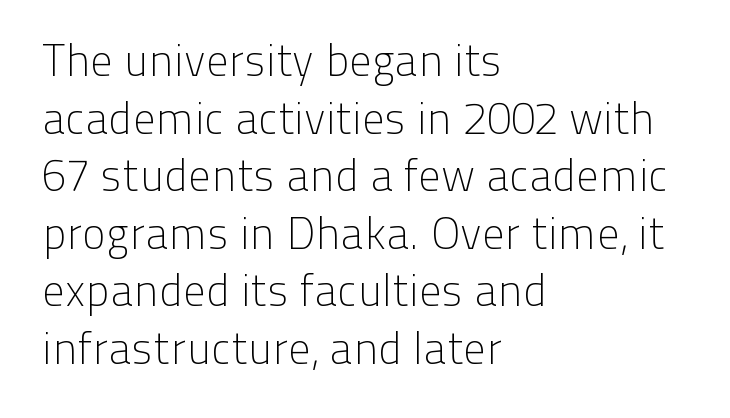
Weight: regular or lighter. The type family on display is of the sans-serif kind. Ordinary non-slanted type is in use. Default kerning and tracking; the words read as compact shapes. The passage shown is not underscored anywhere.
